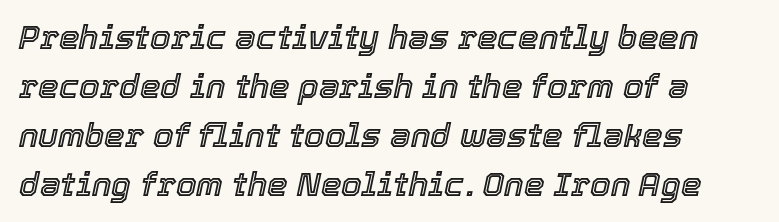
{"italic": "yes", "lean": "right", "slant_degrees": 12, "width": "normal", "x_height": "medium", "monospaced": "no", "underline": "no", "align": "left", "line_spacing": "normal", "line_spacing_ratio": 1.48, "letter_spacing": "normal", "letter_spacing_em": 0.0, "glyph_px": 33}
